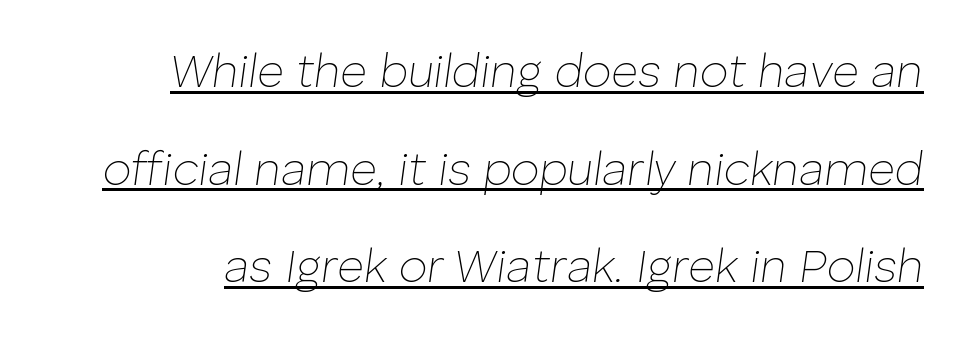
Q: Is the text bold? A: No.
Q: Is the text italic (slanted)? A: Yes, it leans right by about 8 degrees.
Q: Is the text underlined? A: Yes.
Q: Is the spacing between letters normal or unusually wide? A: Normal.
Q: Is the spacing between lines tight, normal or loose? A: Loose.
Q: Width (condensed, normal, or wide)? A: Normal.
Q: Stroke contrast? A: Low.
Q: x-height? A: Medium.
Q: Monospaced? A: No.
